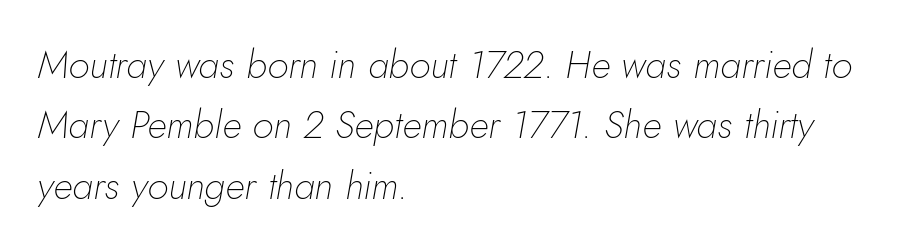
The image shows 39 px thin type, italic (leaning right); set left-aligned, normal line spacing (1.55x), normal letter spacing, not underlined; low stroke contrast and a small x-height.
